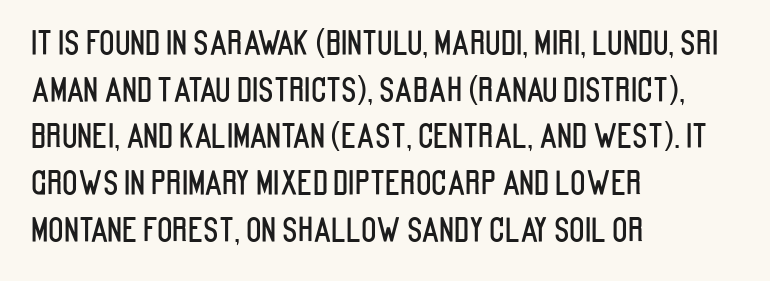
A bare baseline throughout the passage. Is this a fixed-width face? No — the glyphs have proportional, varying widths. Note: no serifs on the glyphs. Standard letterfit; no display-style spreading of the glyphs. No italicization has been applied; the sample stays upright. Each new line begins a customary step beneath the previous one.
